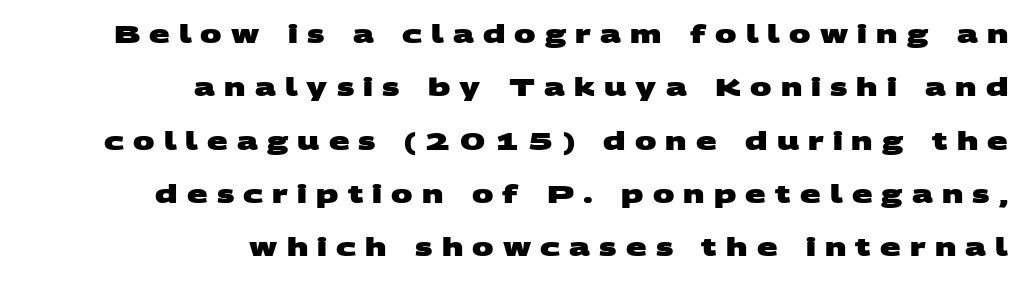
The image shows 24 px bold type; set right-aligned, loose line spacing (2.22x), unusually wide letter spacing (+0.38 em), not underlined.
